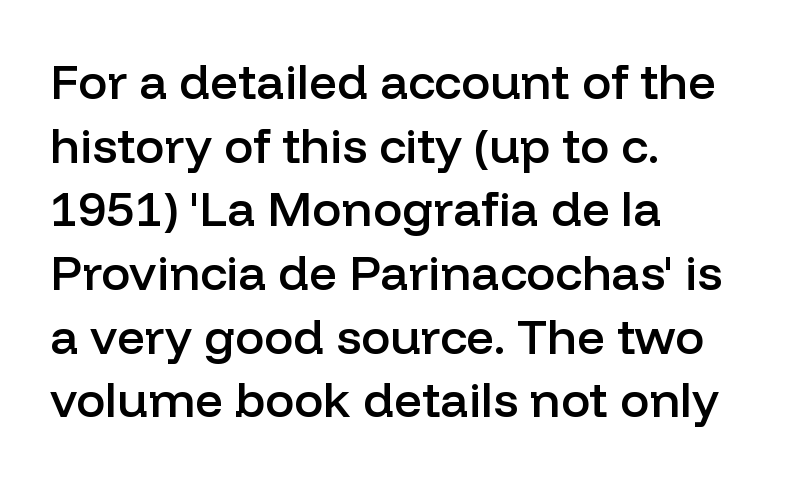
{"serif": "no", "italic": "no", "bold": "semi", "weight": "semibold", "width": "normal", "stroke_contrast": "low", "x_height": "medium", "monospaced": "no", "underline": "no", "align": "left", "line_spacing": "normal", "line_spacing_ratio": 1.3, "letter_spacing": "normal", "letter_spacing_em": 0.0, "glyph_px": 49}
